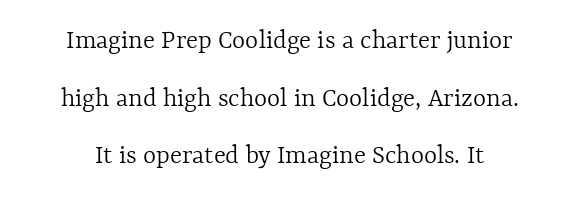
Q: Is the text bold? A: No.
Q: Is the text italic (slanted)? A: No, it is upright.
Q: Is the text underlined? A: No.
Q: How is the paragraph aligned? A: Centered.
Q: Is the spacing between letters normal or unusually wide? A: Normal.
Q: Is the spacing between lines tight, normal or loose? A: Loose.
Q: Width (condensed, normal, or wide)? A: Normal.
Q: x-height? A: Medium.
Q: Monospaced? A: No.
